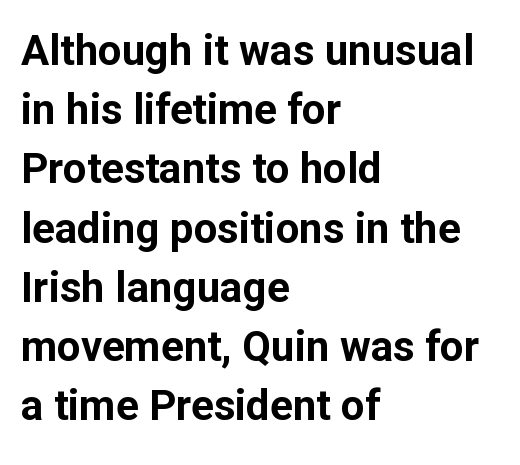
Upright lettering throughout. Look at the bottom of the vertical strokes: they stop flat, with no serifs. Which margin do the lines hug? The left one — the right edge is uneven. Weight: bold.
